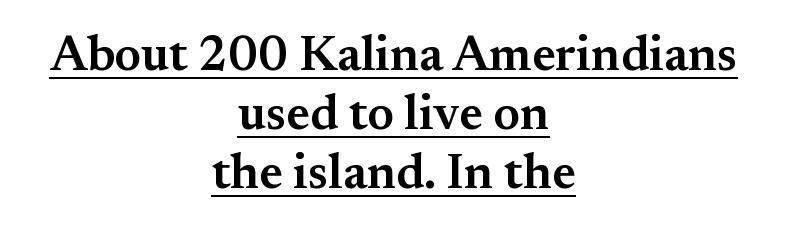
These lines keep a tight, regular rhythm from letter to letter. Both edges are ragged and mirror each other, which tells us the setting is centered. Every letter is mildly thick-stroked: semibold rather than bold. You can tell from the footed stems that serif type was used. The lettering stays uniformly vertical, giving the passage a roman look. Is this a fixed-width face? No — the glyphs have proportional, varying widths.
